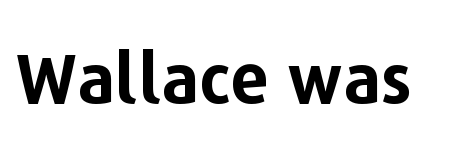
The image shows 68 px bold sans-serif type, upright; set normal letter spacing, not underlined; low stroke contrast and a medium x-height.
